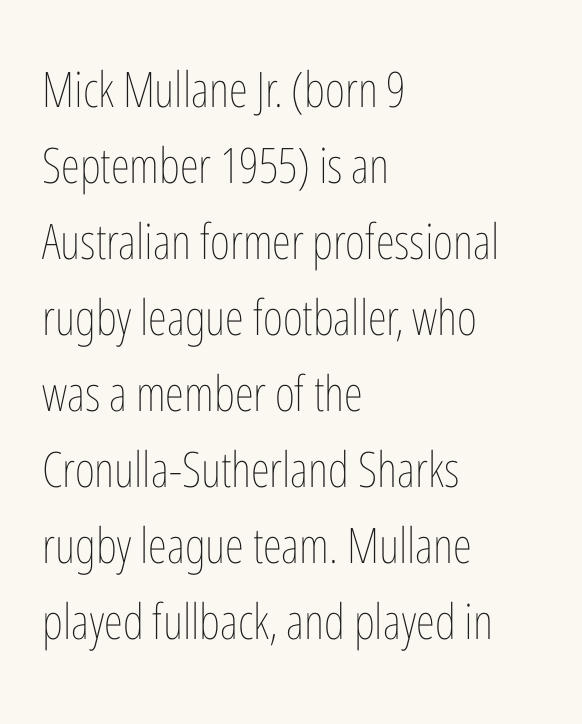
{"italic": "no", "bold": "no", "weight": "thin", "width": "condensed", "stroke_contrast": "low", "x_height": "medium", "monospaced": "no", "underline": "no", "align": "left", "line_spacing": "normal", "line_spacing_ratio": 1.55, "letter_spacing": "normal", "letter_spacing_em": 0.0, "glyph_px": 49}
